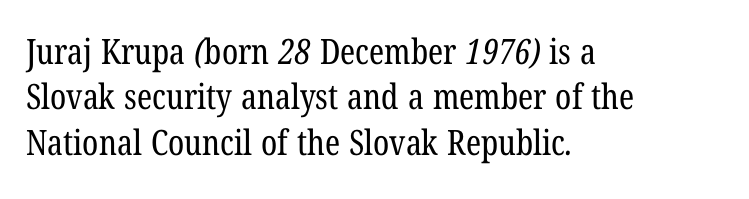
The image shows 35 px regular-weight, condensed serif type; set left-aligned, normal line spacing (1.3x), normal letter spacing, not underlined; low stroke contrast and a medium x-height.
